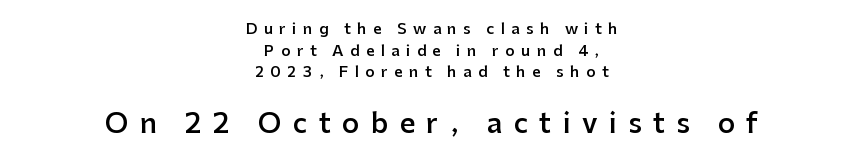
The image shows 27 px text type, upright; set centered, normal line spacing (1.44x), unusually wide letter spacing (+0.42 em), not underlined; the second (bottom) block is 1.8x larger.
